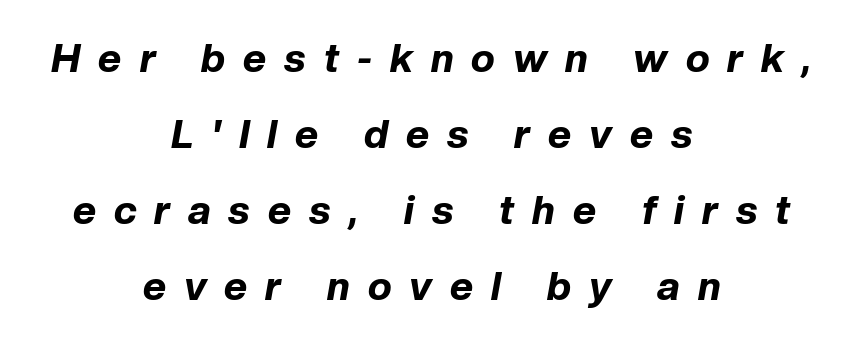
Q: Is the text bold? A: Yes.
Q: Is the text italic (slanted)? A: Yes, it leans right by about 10 degrees.
Q: Is the text underlined? A: No.
Q: How is the paragraph aligned? A: Centered.
Q: Is the spacing between letters normal or unusually wide? A: Unusually wide.
Q: Is the spacing between lines tight, normal or loose? A: Loose.
Q: Width (condensed, normal, or wide)? A: Normal.
Q: Stroke contrast? A: Low.
Q: x-height? A: Medium.
Q: Monospaced? A: No.
